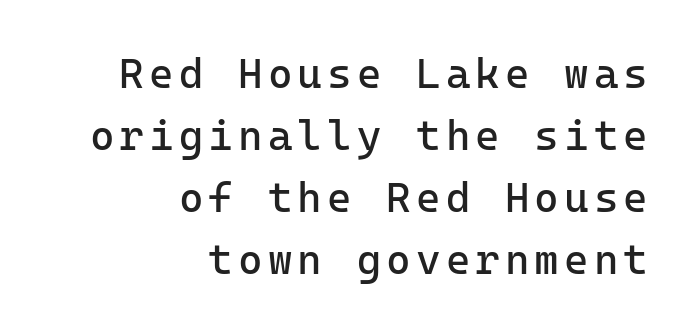
{"serif": "no", "italic": "no", "bold": "no", "weight": "regular", "width": "normal", "stroke_contrast": "low", "x_height": "medium", "monospaced": "yes", "underline": "no", "align": "right", "line_spacing": "normal", "line_spacing_ratio": 1.48, "glyph_px": 42}
